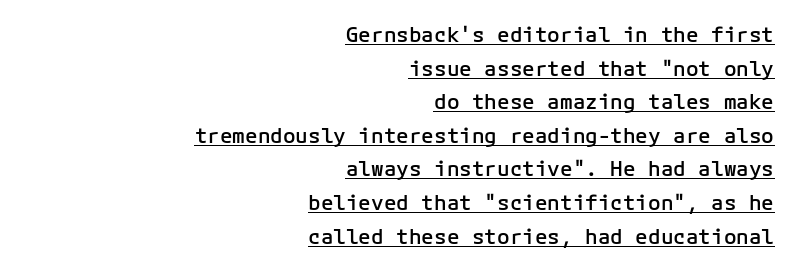
{"italic": "no", "bold": "semi", "underline": "yes", "align": "right", "line_spacing": "normal", "line_spacing_ratio": 1.6, "letter_spacing": "normal", "letter_spacing_em": 0.0, "glyph_px": 21}
